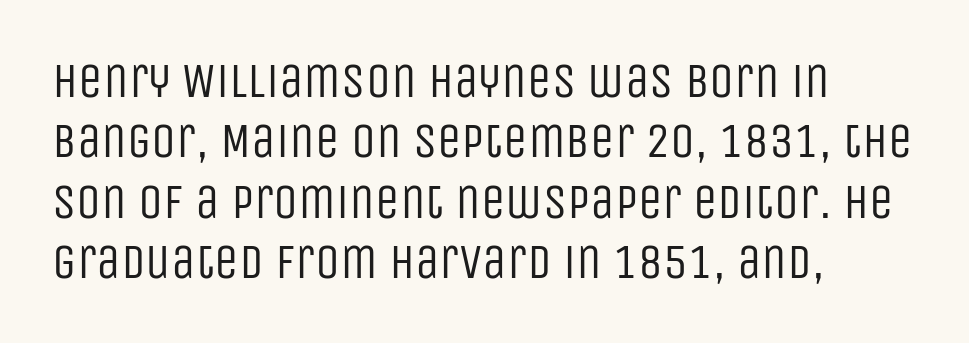
{"serif": "no", "italic": "no", "bold": "no", "weight": "regular", "width": "condensed", "stroke_contrast": "low", "x_height": "large", "monospaced": "no", "underline": "no", "align": "left", "line_spacing_ratio": 1.23, "letter_spacing": "normal", "letter_spacing_em": 0.0, "glyph_px": 49}
